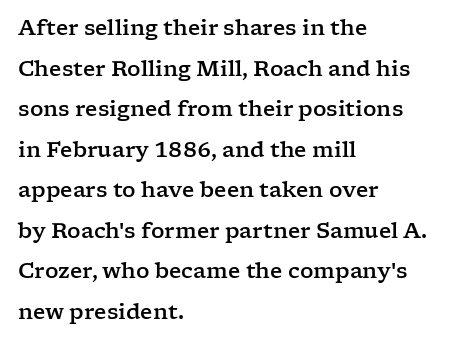
Honestly, the letter spacing is just normal — you wouldn't notice it. Check under the words: just untouched page. No italicization has been applied; the sample stays upright. Interline gaps are noticeably wide in this sample. Alignment: flush left.
